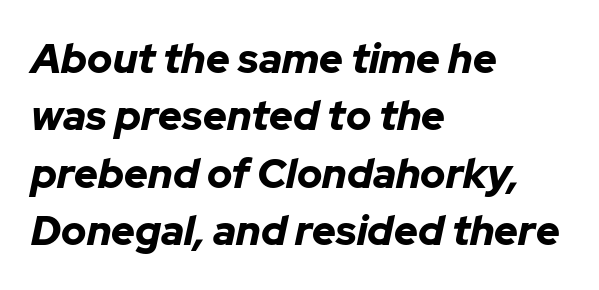
Q: Is the text bold? A: Yes.
Q: Is the text italic (slanted)? A: Yes, it leans right by about 12 degrees.
Q: Is the text underlined? A: No.
Q: How is the paragraph aligned? A: Left-aligned.
Q: Is the spacing between letters normal or unusually wide? A: Normal.
Q: Is the spacing between lines tight, normal or loose? A: Normal.
Q: Width (condensed, normal, or wide)? A: Normal.
Q: Stroke contrast? A: Low.
Q: x-height? A: Medium.
Q: Monospaced? A: No.
